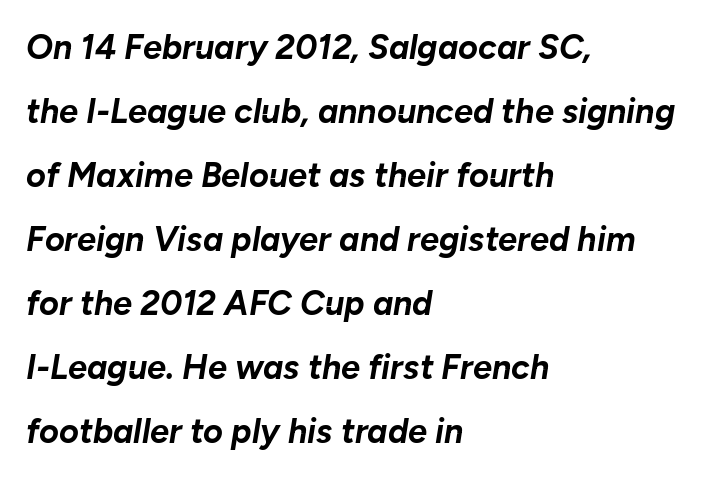
The image shows 34 px bold type, italic (leaning right); set left-aligned, line spacing 1.88x, normal letter spacing, not underlined; low stroke contrast and a medium x-height.
